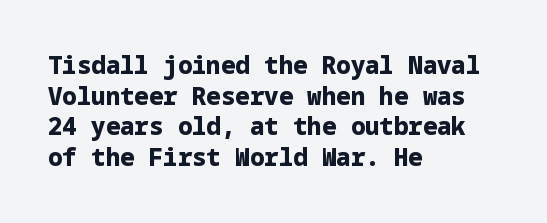
Q: Is the text bold? A: Yes.
Q: Is the text italic (slanted)? A: No, it is upright.
Q: Is the text underlined? A: No.
Q: How is the paragraph aligned? A: Left-aligned.
Q: Is the spacing between letters normal or unusually wide? A: Normal.
Q: Is the spacing between lines tight, normal or loose? A: Normal.
